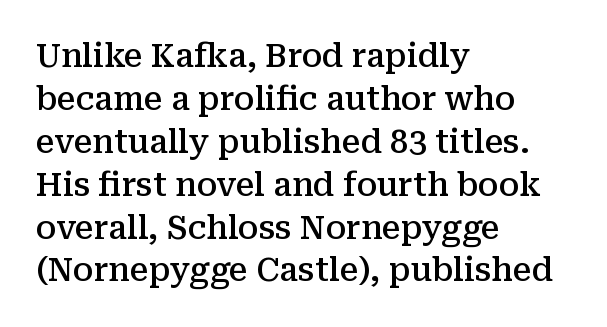
A typesetter would call this proportional, since set widths differ per character. Note: serifs present on the glyphs. The rendering uses a moderate line-height, typical for paragraphs. A typesetter would call this zero additional tracking. Typesetter's note: demi weight, one step under bold.
